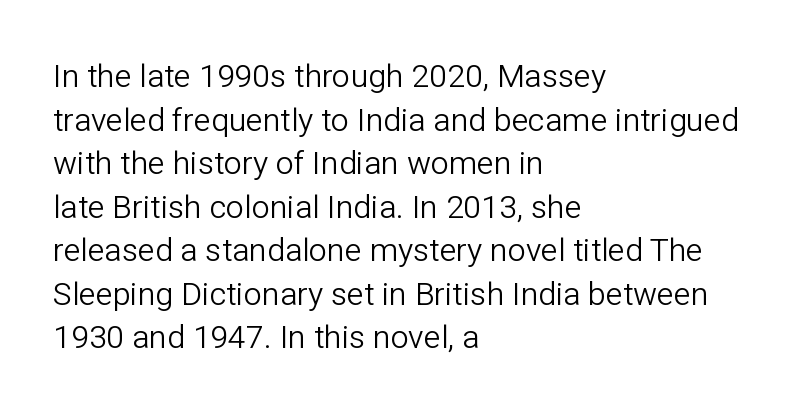
{"serif": "no", "italic": "no", "bold": "no", "weight": "light", "width": "normal", "stroke_contrast": "low", "x_height": "medium", "monospaced": "no", "underline": "no", "align": "left", "line_spacing": "normal", "line_spacing_ratio": 1.36, "letter_spacing": "normal", "letter_spacing_em": 0.0, "glyph_px": 32}
